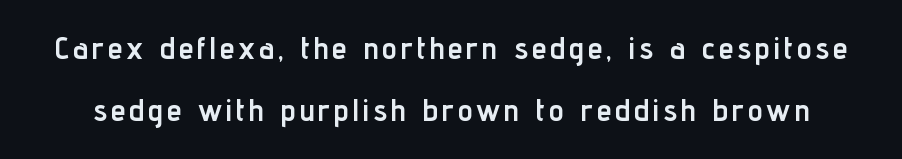
{"serif": "no", "italic": "no", "bold": "yes", "weight": "semibold", "width": "condensed", "stroke_contrast": "low", "x_height": "medium", "monospaced": "no", "underline": "no", "line_spacing": "loose", "line_spacing_ratio": 2.08, "glyph_px": 30}
